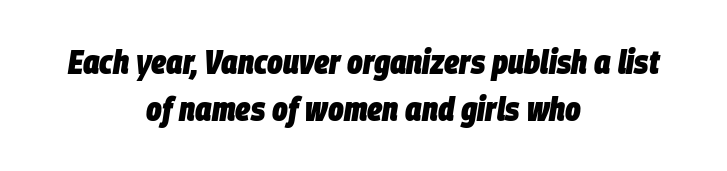
Q: Is the text bold? A: Yes.
Q: Is the text italic (slanted)? A: Yes, it leans right by about 9 degrees.
Q: Is the text underlined? A: No.
Q: How is the paragraph aligned? A: Centered.
Q: Is the spacing between letters normal or unusually wide? A: Normal.
Q: Is the spacing between lines tight, normal or loose? A: Normal.
Q: Width (condensed, normal, or wide)? A: Condensed.
Q: Stroke contrast? A: Low.
Q: x-height? A: Large.
Q: Monospaced? A: No.
